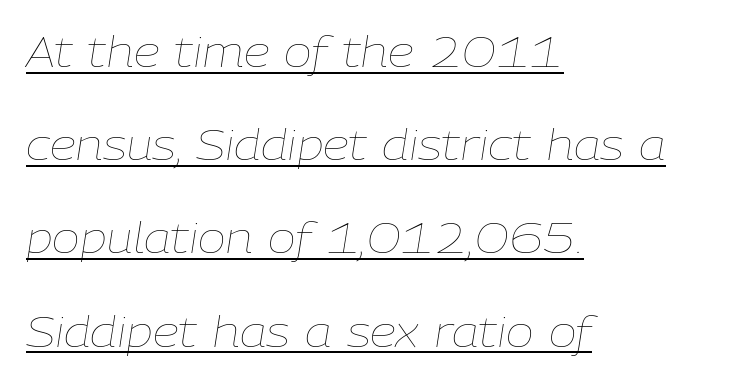
Q: Is the text bold? A: No.
Q: Is the text italic (slanted)? A: Yes, it leans right by about 9 degrees.
Q: Is the text underlined? A: Yes.
Q: How is the paragraph aligned? A: Left-aligned.
Q: Is the spacing between letters normal or unusually wide? A: Normal.
Q: Is the spacing between lines tight, normal or loose? A: Loose.
Q: Width (condensed, normal, or wide)? A: Normal.
Q: Stroke contrast? A: Low.
Q: x-height? A: Medium.
Q: Monospaced? A: No.
